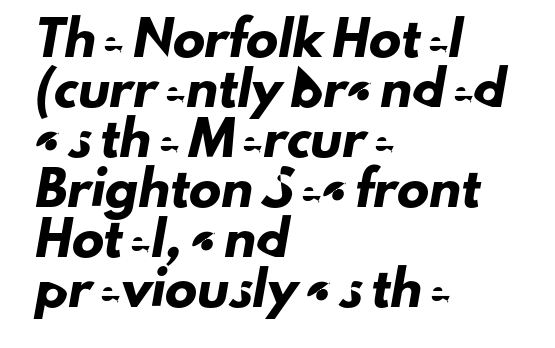
Q: Is the typeface a serif or a sans-serif typeface? A: Sans-serif.
Q: Is the text underlined? A: No.
Q: How is the paragraph aligned? A: Left-aligned.
Q: Is the spacing between letters normal or unusually wide? A: Normal.
Q: Is the spacing between lines tight, normal or loose? A: Normal.
Q: Width (condensed, normal, or wide)? A: Normal.
Q: Stroke contrast? A: Low.
Q: x-height? A: Small.
Q: Monospaced? A: No.
